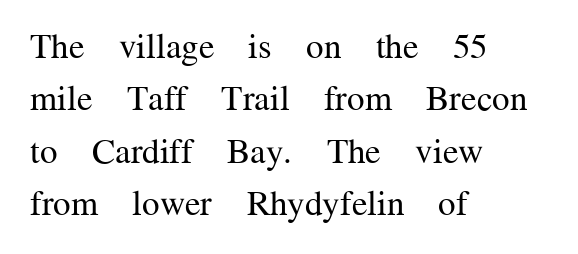
Stem width sits at or under what a default text font uses. Students, note that the glyphs here touch the page at normal intervals. The letters stand straight up with perfectly vertical stems. Quick note: underline off. Leading: standard.
